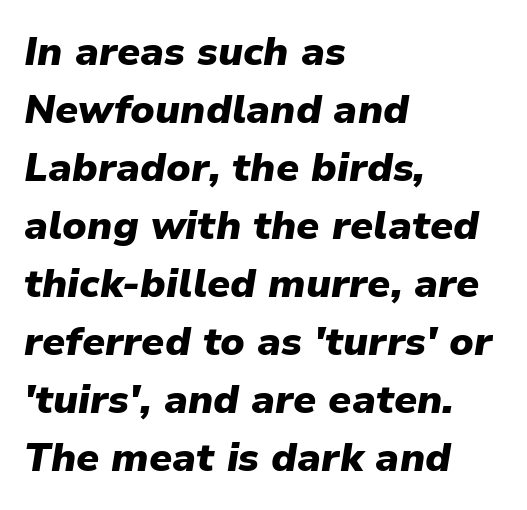
What weight is shown? A full bold with thick strokes. The rows are spaced the way most documents space them. Tracking here is standard; glyphs follow each other at the usual distance. These lines are rendered in a variable-pitch font.
